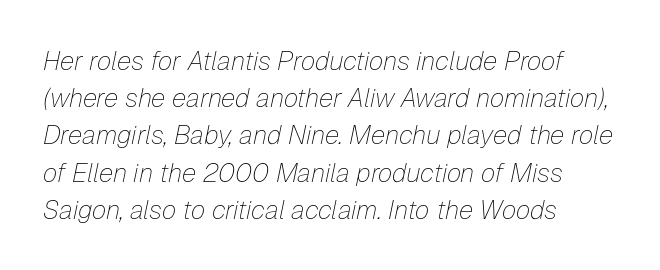
Q: Is the text bold? A: No.
Q: Is the text italic (slanted)? A: Yes, it leans right by about 12 degrees.
Q: Is the text underlined? A: No.
Q: How is the paragraph aligned? A: Left-aligned.
Q: Is the spacing between letters normal or unusually wide? A: Normal.
Q: Is the spacing between lines tight, normal or loose? A: Normal.
